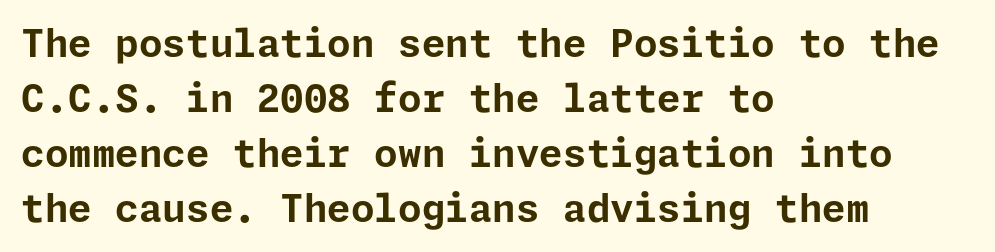
{"serif": "no", "italic": "no", "bold": "yes", "weight": "bold", "width": "normal", "stroke_contrast": "low", "x_height": "medium", "underline": "no", "align": "left", "line_spacing": "normal", "line_spacing_ratio": 1.45, "letter_spacing": "normal", "letter_spacing_em": 0.0, "glyph_px": 38}
